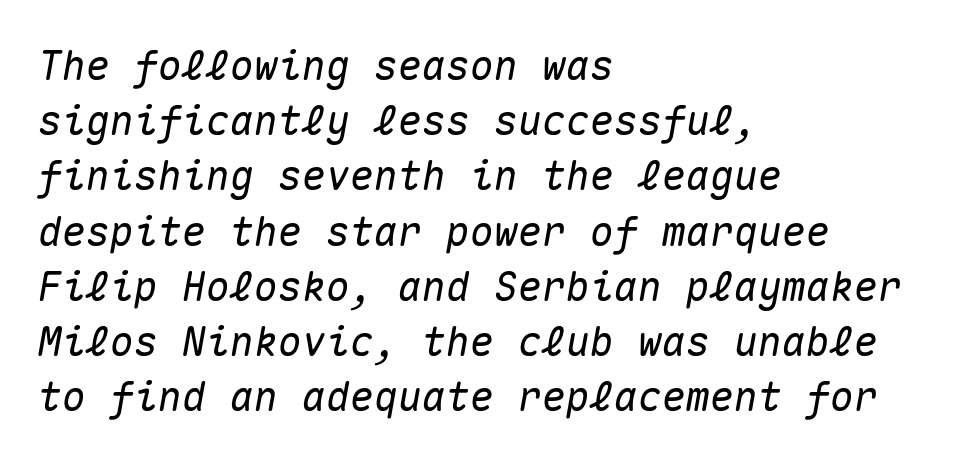
Q: Is the text italic (slanted)? A: Yes, it leans right by about 10 degrees.
Q: Is the text underlined? A: No.
Q: How is the paragraph aligned? A: Left-aligned.
Q: Is the spacing between letters normal or unusually wide? A: Normal.
Q: Is the spacing between lines tight, normal or loose? A: Normal.
Q: Width (condensed, normal, or wide)? A: Normal.
Q: Stroke contrast? A: Medium.
Q: x-height? A: Medium.
Q: Monospaced? A: Yes.
